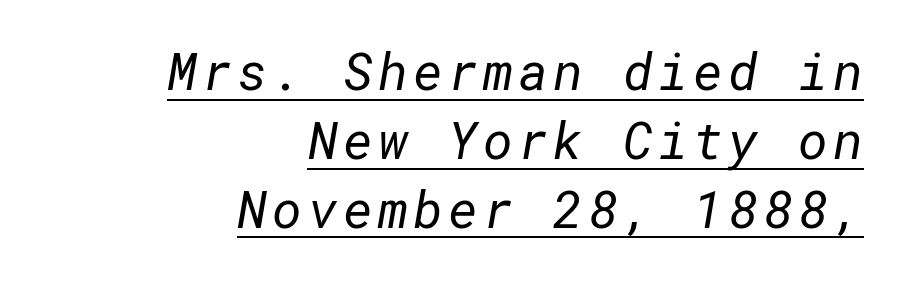
Q: Is the text bold? A: No.
Q: Is the typeface a serif or a sans-serif typeface? A: Sans-serif.
Q: Is the text underlined? A: Yes.
Q: How is the paragraph aligned? A: Right-aligned.
Q: Is the spacing between lines tight, normal or loose? A: Normal.
Q: Width (condensed, normal, or wide)? A: Normal.
Q: Stroke contrast? A: Low.
Q: x-height? A: Medium.
